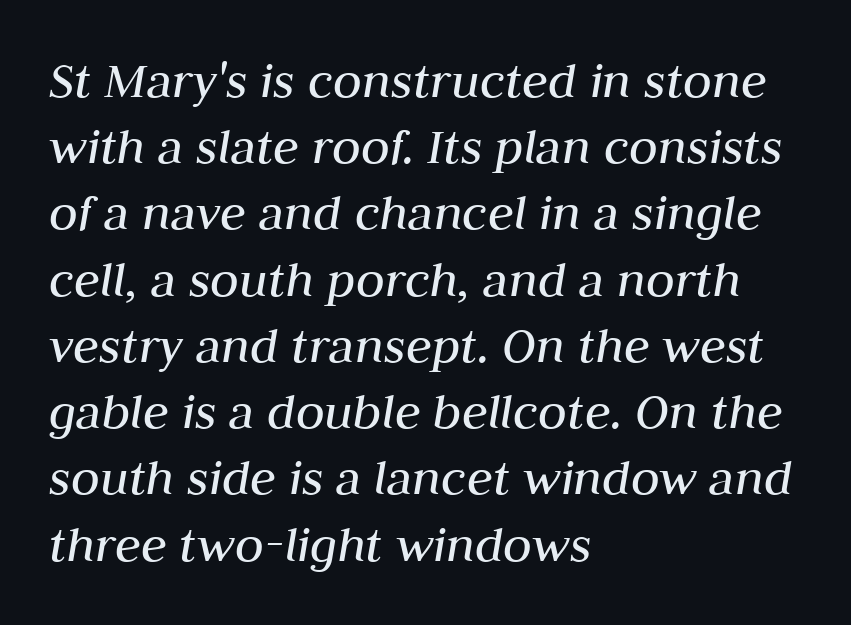
Q: Is the text bold? A: No.
Q: Is the text italic (slanted)? A: Yes, it leans right by about 10 degrees.
Q: Is the text underlined? A: No.
Q: How is the paragraph aligned? A: Left-aligned.
Q: Is the spacing between letters normal or unusually wide? A: Normal.
Q: Is the spacing between lines tight, normal or loose? A: Normal.
Q: Width (condensed, normal, or wide)? A: Normal.
Q: Stroke contrast? A: Medium.
Q: x-height? A: Medium.
Q: Monospaced? A: No.
